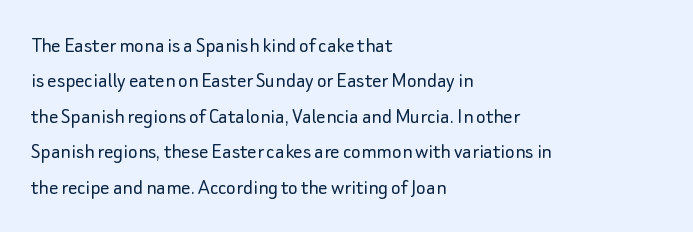
The image shows 23 px text type, upright; set left-aligned, normal line spacing (1.54x), normal letter spacing, not underlined.
